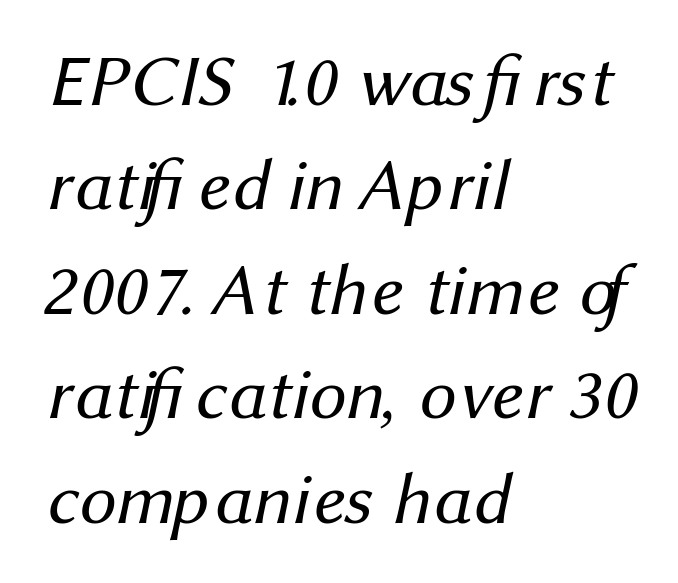
{"serif": "no", "bold": "no", "weight": "regular", "width": "normal", "stroke_contrast": "medium", "x_height": "medium", "monospaced": "no", "underline": "no", "align": "left", "line_spacing": "normal", "line_spacing_ratio": 1.43, "letter_spacing": "normal", "letter_spacing_em": 0.0, "glyph_px": 73}
